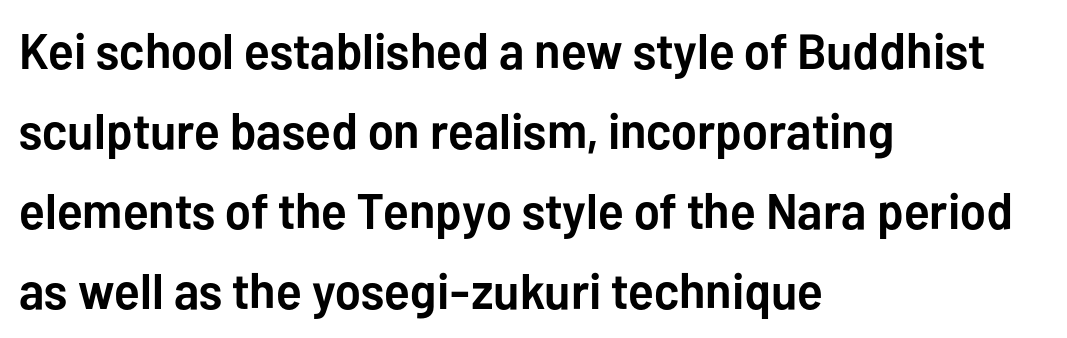
The image shows 50 px semibold sans-serif type, upright; set left-aligned, normal line spacing (1.6x), normal letter spacing, not underlined; low stroke contrast and a medium x-height.
